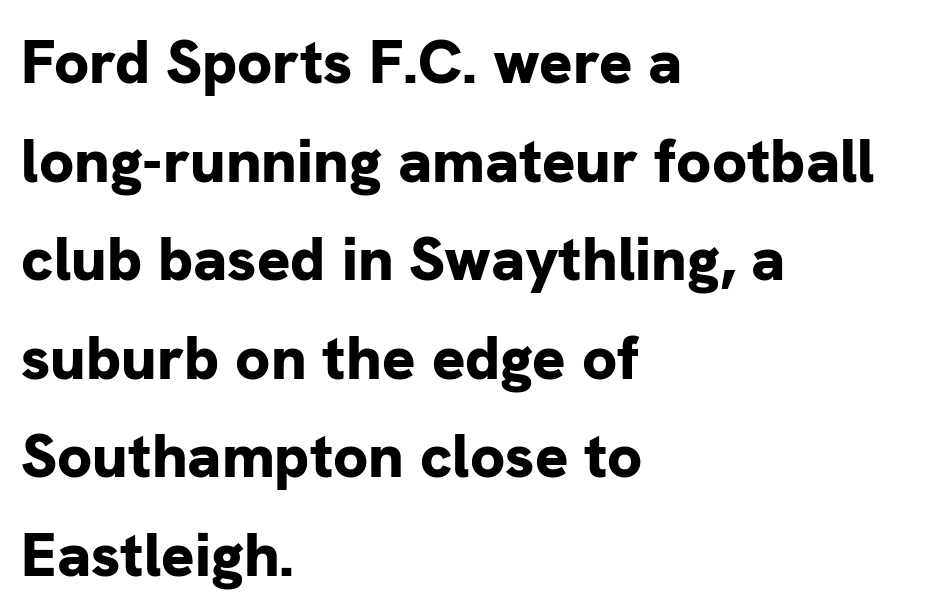
Q: Is the text bold? A: Yes.
Q: Is the text italic (slanted)? A: No, it is upright.
Q: Is the typeface a serif or a sans-serif typeface? A: Sans-serif.
Q: Is the text underlined? A: No.
Q: How is the paragraph aligned? A: Left-aligned.
Q: Is the spacing between letters normal or unusually wide? A: Normal.
Q: Is the spacing between lines tight, normal or loose? A: Normal.
Q: Width (condensed, normal, or wide)? A: Normal.
Q: Stroke contrast? A: Low.
Q: x-height? A: Medium.
Q: Monospaced? A: No.
